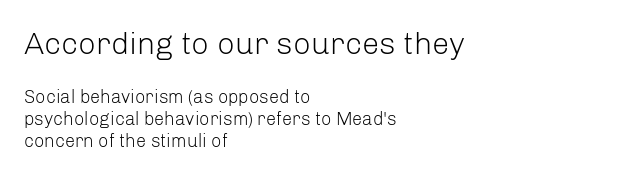
These two chunks differ in scale, with the top chunk taking the larger measure. Here the designer chose a conventional face with non-uniform glyph widths. Anything drawn beneath the words? Only blank space. Think standard paragraph weight, or any step lighter than that. The lettering holds an erect, upright posture throughout.
